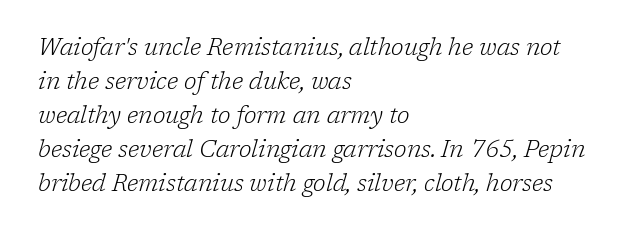
Q: Is the text bold? A: No.
Q: Is the text italic (slanted)? A: Yes, it leans right by about 17 degrees.
Q: Is the text underlined? A: No.
Q: How is the paragraph aligned? A: Left-aligned.
Q: Is the spacing between letters normal or unusually wide? A: Normal.
Q: Is the spacing between lines tight, normal or loose? A: Normal.
